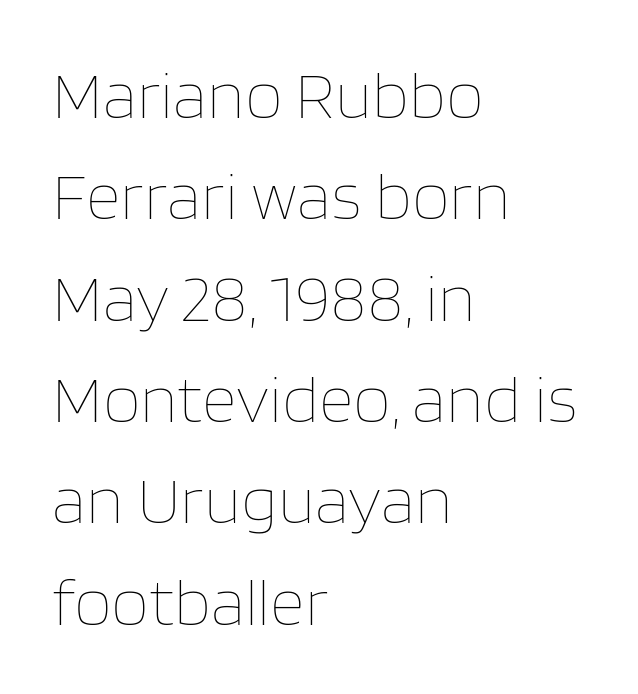
The image shows 68 px thin type, upright; set left-aligned, normal line spacing (1.49x), normal letter spacing, not underlined; low stroke contrast and a large x-height.
